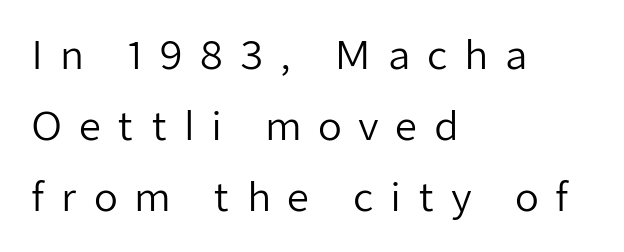
{"serif": "no", "italic": "no", "bold": "no", "weight": "regular", "width": "normal", "stroke_contrast": "low", "x_height": "medium", "monospaced": "no", "underline": "no", "align": "left", "line_spacing_ratio": 1.82, "letter_spacing": "wide", "letter_spacing_em": 0.42, "glyph_px": 39}
